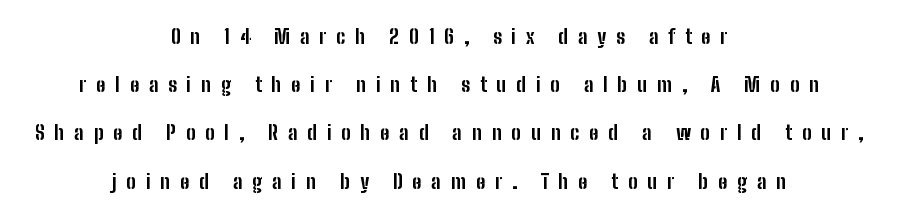
{"italic": "no", "bold": "yes", "underline": "no", "align": "center", "line_spacing": "loose", "line_spacing_ratio": 2.41, "letter_spacing": "wide", "letter_spacing_em": 0.49, "glyph_px": 20}
